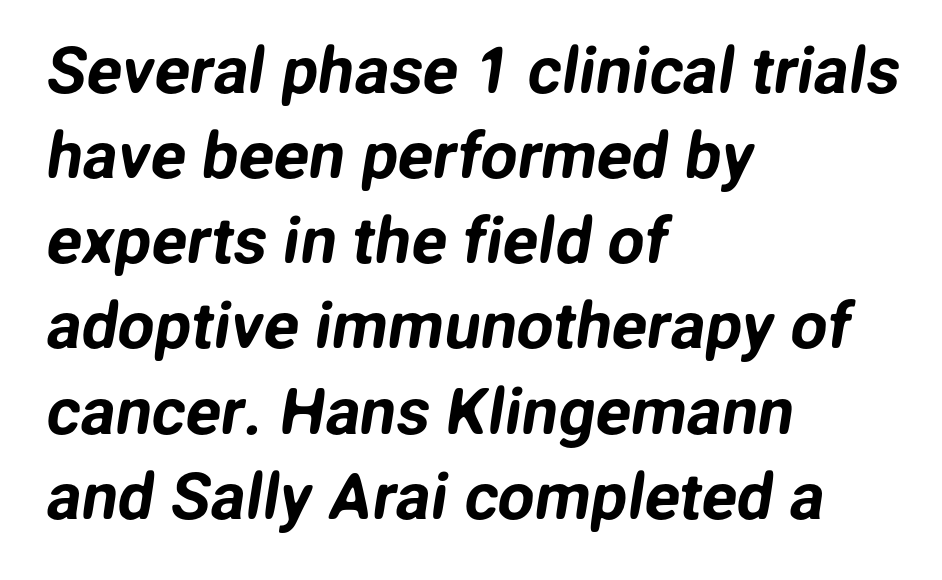
The image shows 65 px sans-serif type; set left-aligned, normal line spacing (1.31x), normal letter spacing, not underlined; low stroke contrast and a medium x-height.
